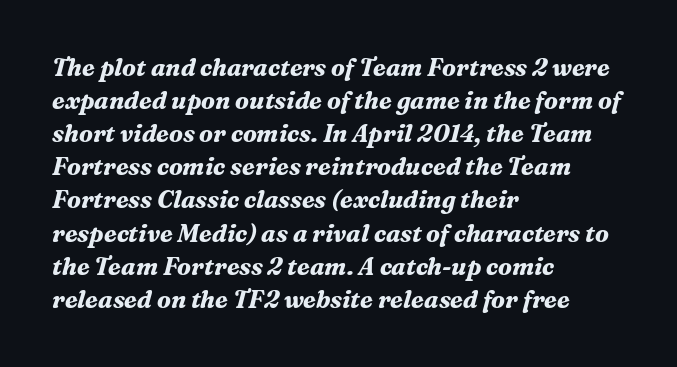
{"italic": "yes", "lean": "right", "slant_degrees": 16, "bold": "yes", "underline": "no", "align": "left", "line_spacing": "normal", "line_spacing_ratio": 1.38, "letter_spacing": "normal", "letter_spacing_em": 0.0, "glyph_px": 24}
